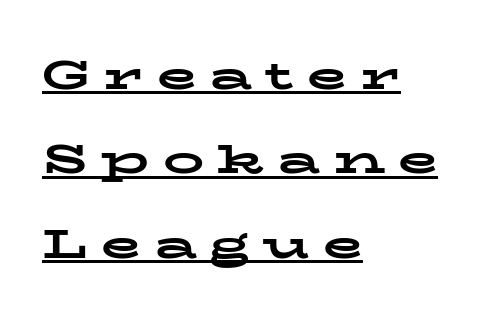
The image shows 41 px bold, wide serif type, upright; set left-aligned, loose line spacing (2.06x), unusually wide letter spacing (+0.32 em), underlined; low stroke contrast and a medium x-height.
